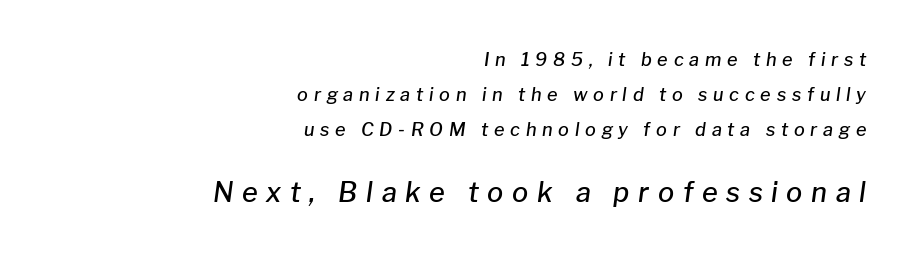
The image shows 27 px text type, italic (leaning right); set right-aligned, loose line spacing (1.95x), unusually wide letter spacing (+0.32 em), not underlined; the second (bottom) block is 1.5x larger.
